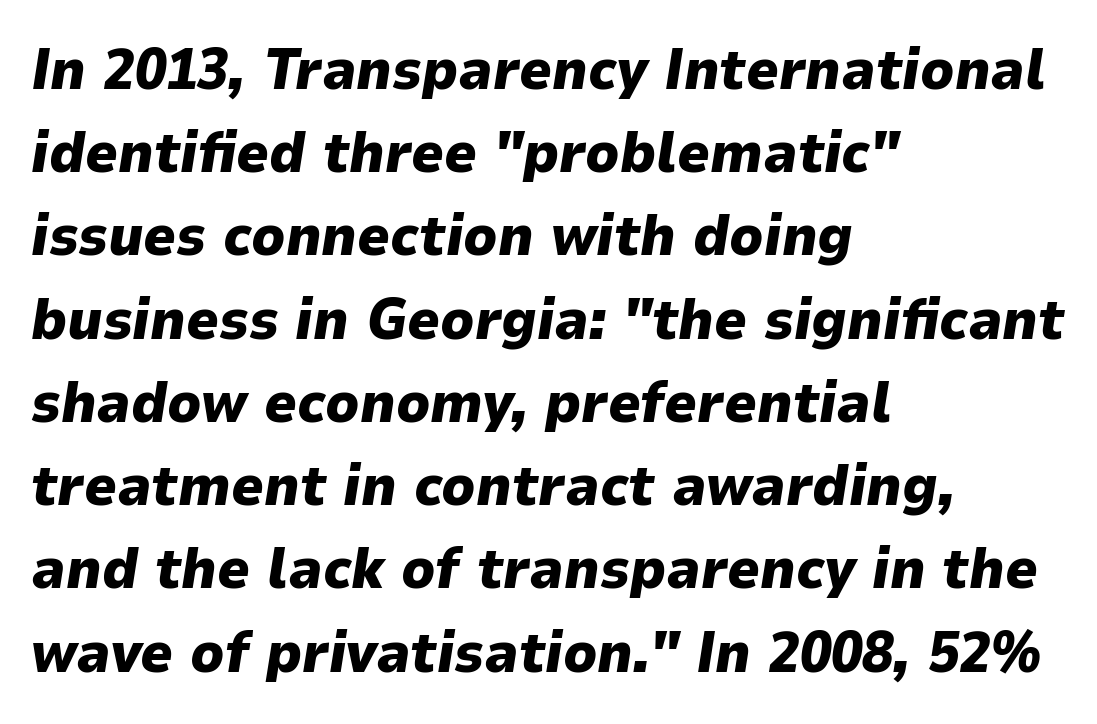
{"italic": "yes", "lean": "right", "slant_degrees": 9, "bold": "yes", "weight": "heavy", "width": "normal", "stroke_contrast": "low", "x_height": "medium", "monospaced": "no", "underline": "no", "align": "left", "line_spacing": "normal", "line_spacing_ratio": 1.46, "letter_spacing": "normal", "letter_spacing_em": 0.0, "glyph_px": 57}
